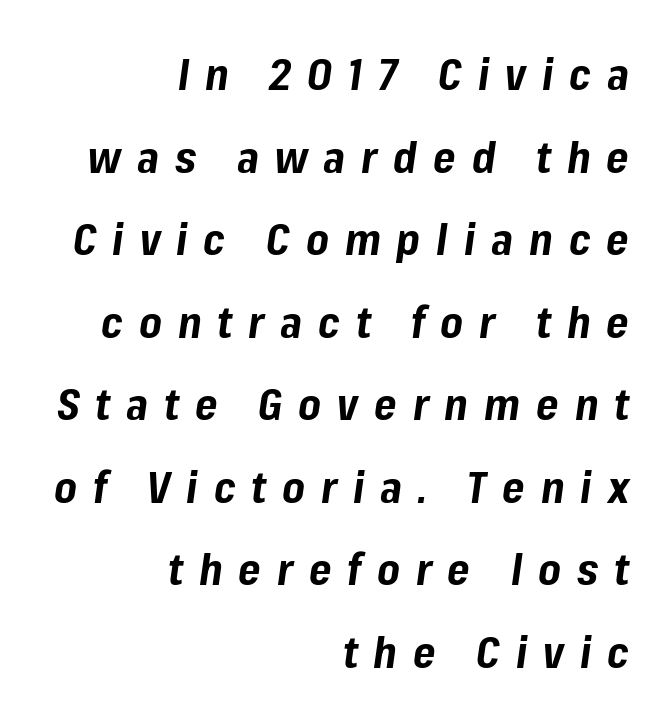
{"italic": "yes", "lean": "right", "slant_degrees": 8, "bold": "yes", "weight": "bold", "width": "normal", "stroke_contrast": "low", "x_height": "medium", "monospaced": "no", "underline": "no", "align": "right", "line_spacing": "loose", "line_spacing_ratio": 1.92, "letter_spacing": "wide", "letter_spacing_em": 0.37, "glyph_px": 43}
